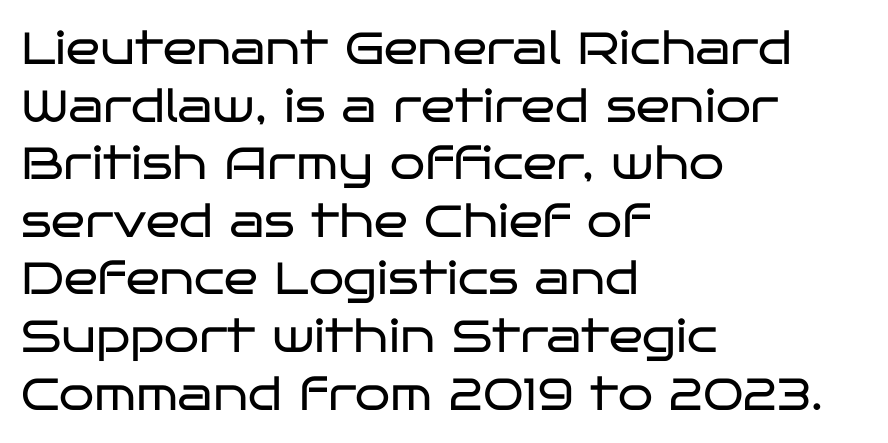
Rule under the text: the space is simply empty. In terms of leading, this rendering sits right in the middle. Standard letterfit; no display-style spreading of the glyphs. Stroke thickness stays within the range of a standard reading face or lighter. Looks like regular typesetting: each glyph gets only the width it needs. You can tell from the bare stems that sans-serif type was used.
